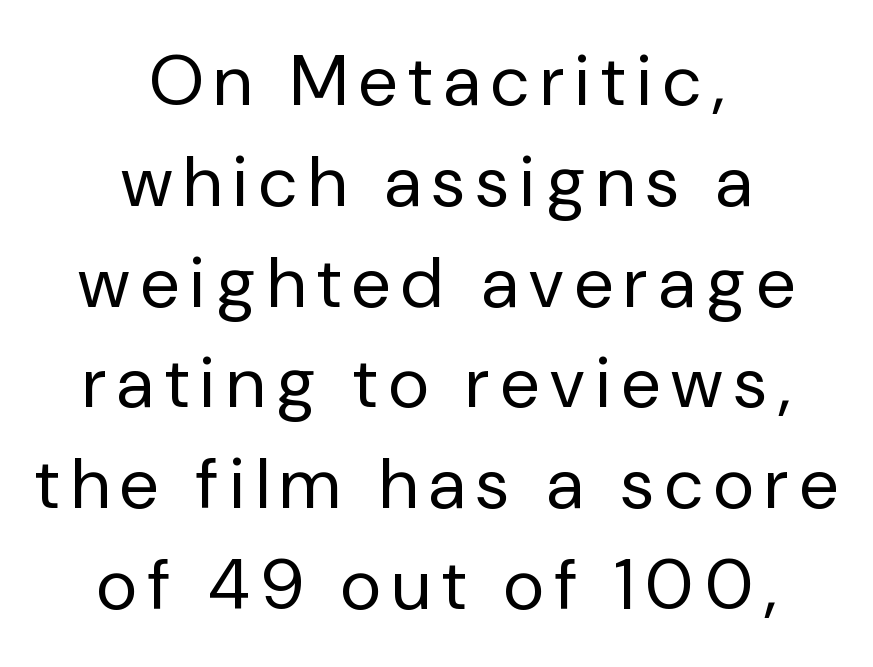
{"serif": "no", "italic": "no", "bold": "no", "weight": "regular", "width": "normal", "stroke_contrast": "low", "x_height": "medium", "monospaced": "no", "underline": "no", "align": "center", "line_spacing": "normal", "line_spacing_ratio": 1.42, "glyph_px": 71}
